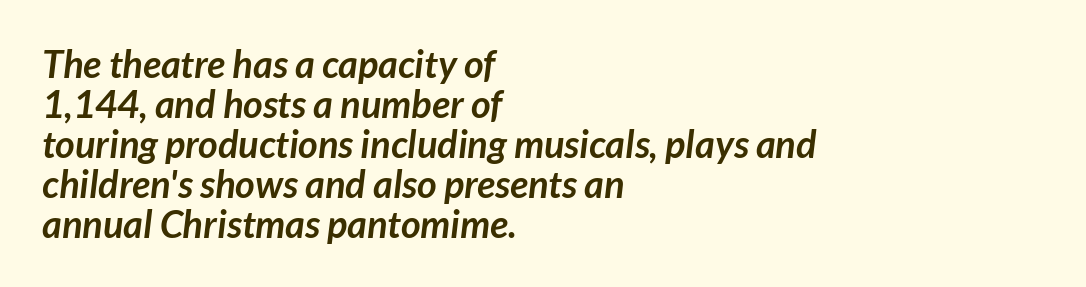
{"serif": "no", "bold": "yes", "weight": "semibold", "width": "normal", "stroke_contrast": "low", "x_height": "medium", "monospaced": "no", "underline": "no", "align": "left", "line_spacing": "tight", "line_spacing_ratio": 1.05, "letter_spacing": "normal", "letter_spacing_em": 0.0, "glyph_px": 38}
